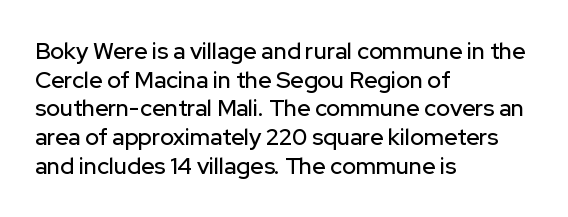
{"italic": "no", "underline": "no", "align": "left", "line_spacing": "normal", "line_spacing_ratio": 1.25, "letter_spacing": "normal", "letter_spacing_em": 0.0, "glyph_px": 23}
